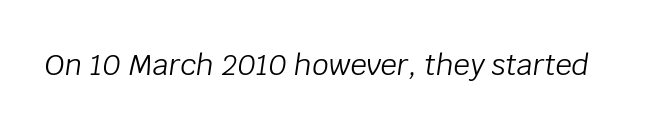
The image shows 29 px light type, italic (leaning right); set normal letter spacing, not underlined; low stroke contrast and a large x-height.
